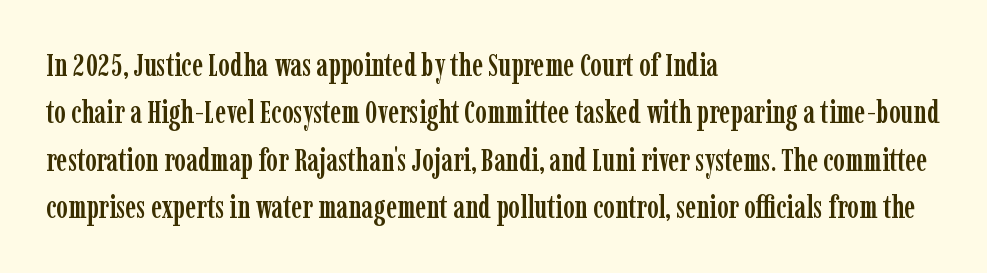
Q: Is the text italic (slanted)? A: No, it is upright.
Q: Is the typeface a serif or a sans-serif typeface? A: Serif.
Q: Is the text underlined? A: No.
Q: How is the paragraph aligned? A: Left-aligned.
Q: Is the spacing between letters normal or unusually wide? A: Normal.
Q: Is the spacing between lines tight, normal or loose? A: Normal.
Q: Width (condensed, normal, or wide)? A: Condensed.
Q: Stroke contrast? A: Low.
Q: x-height? A: Medium.
Q: Monospaced? A: No.
